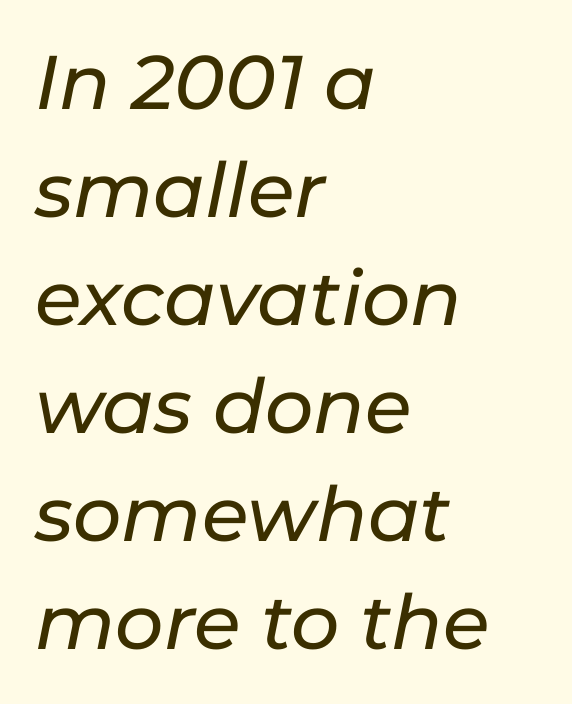
Q: Is the text italic (slanted)? A: Yes, it leans right by about 11 degrees.
Q: Is the text underlined? A: No.
Q: How is the paragraph aligned? A: Left-aligned.
Q: Is the spacing between letters normal or unusually wide? A: Normal.
Q: Is the spacing between lines tight, normal or loose? A: Normal.
Q: Width (condensed, normal, or wide)? A: Normal.
Q: Stroke contrast? A: Low.
Q: x-height? A: Medium.
Q: Monospaced? A: No.
